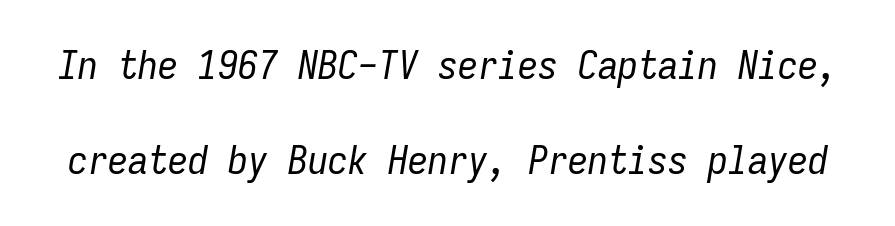
The image shows 40 px regular-weight, condensed type, italic (leaning right), monospaced; set loose line spacing (2.37x), normal letter spacing, not underlined; low stroke contrast and a medium x-height.
